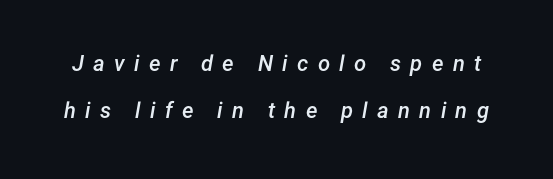
{"italic": "yes", "lean": "right", "slant_degrees": 12, "bold": "semi", "underline": "no", "line_spacing": "loose", "line_spacing_ratio": 2.15, "letter_spacing": "wide", "letter_spacing_em": 0.42, "glyph_px": 22}
